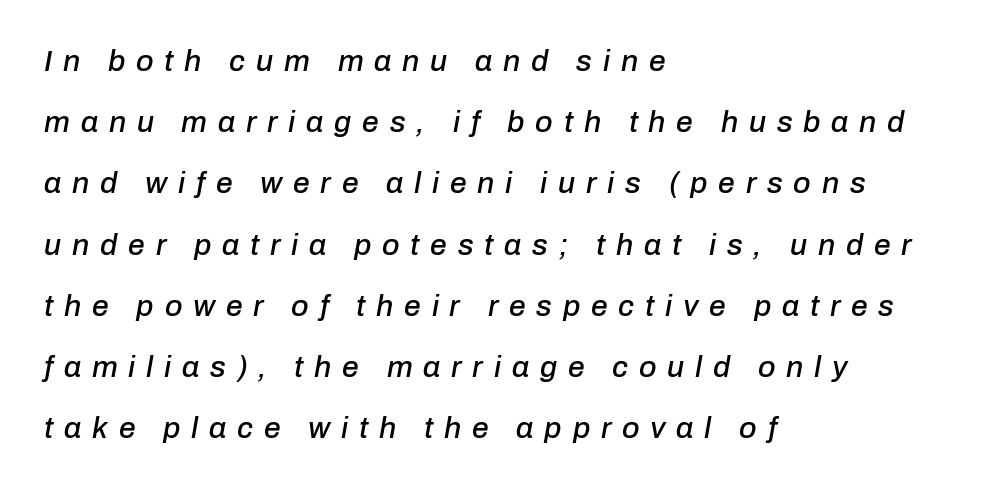
Nobody drew a line under any word here. The horizontal fit of the characters is loose and conspicuously gappy. Looks like regular typesetting: each glyph gets only the width it needs. Does the lettering tilt? It does — this is italic. The space between consecutive lines is lavish. Line beginnings align vertically; line endings do not.
